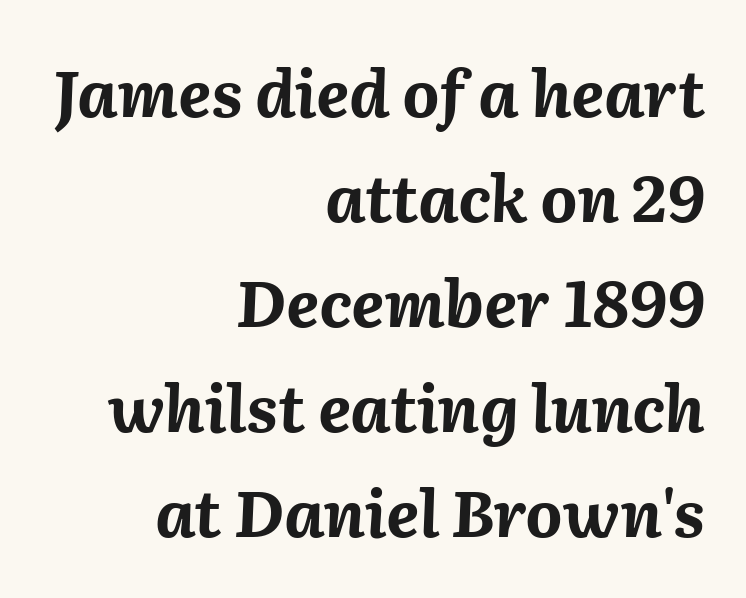
Characters are canted at an angle relative to the baseline's perpendicular. Line spacing here is normal. Think of a printed novel: that variable character pitch is what you see here. A student would call this right alignment; a typographer would say flush right, rag left. In terms of weight, the rendering is a true, heavy bold.
